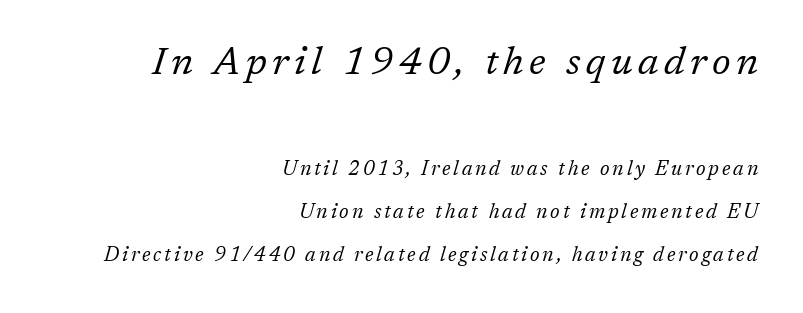
Characters are canted at an angle relative to the baseline's perpendicular. The setting favours the right margin, as signatures and pull-quotes sometimes do. Lines of text with bare space underneath. Think standard paragraph weight, or any step lighter than that. Horizontal bands of white between lines are thick stripes. To sum up the face: it has serifs.
